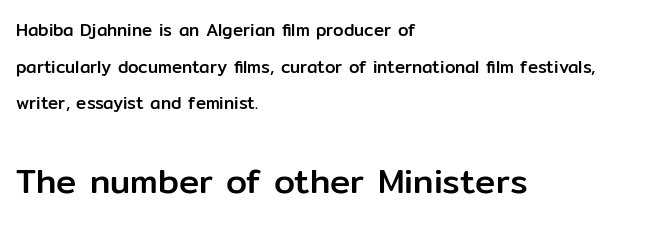
Vertically, the passage feels expansive, rows floating well apart. Anything drawn beneath the words? Only blank space. This sample has the flowing, uneven cadence of proportional lettering. Small over large — that's the arrangement of the two blocks here. Ordinary non-slanted type is in use.
